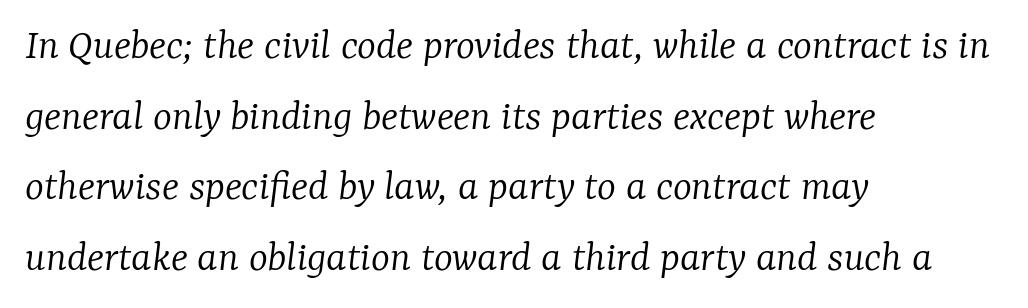
Tracking here is standard; glyphs follow each other at the usual distance. The face used here is seriffed, in the tradition of book romans. Stems here are at most as thick as an everyday book face. Line starts are locked; line ends wander.
